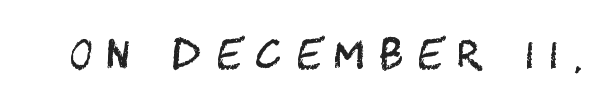
Q: Is the text bold? A: No.
Q: Is the text italic (slanted)? A: No, it is upright.
Q: Is the typeface a serif or a sans-serif typeface? A: Sans-serif.
Q: Is the text underlined? A: No.
Q: Is the spacing between letters normal or unusually wide? A: Unusually wide.
Q: Width (condensed, normal, or wide)? A: Condensed.
Q: Stroke contrast? A: Medium.
Q: x-height? A: Large.
